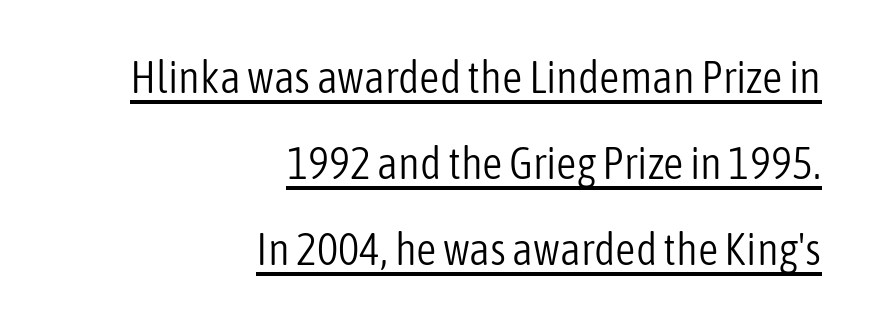
The image shows 45 px light, condensed sans-serif type, upright; set right-aligned, loose line spacing (1.91x), normal letter spacing, underlined; low stroke contrast and a medium x-height.
